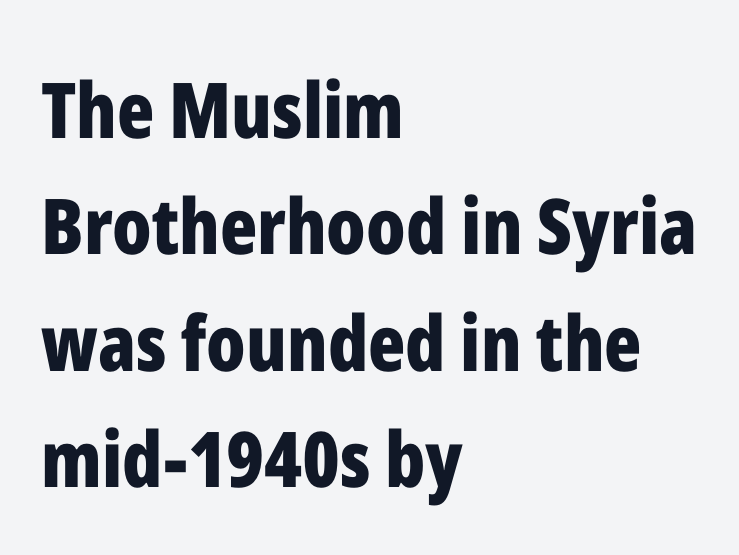
Style check: upright. Note the varied advance widths — an 'i' is clearly narrower than an 'm'. Nothing unusual about the tracking: characters are spaced as the font intends. Nothing sits at the stroke ends, so this counts as sans-serif. Students, this is bold: see how much ink each stroke carries. Decoration check: the copy has no underline.
